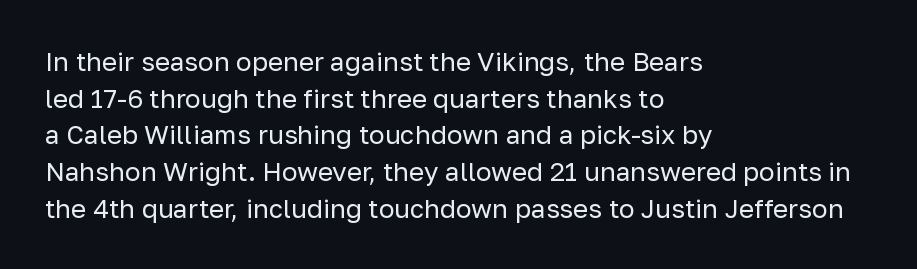
{"italic": "no", "bold": "no", "underline": "no", "align": "left", "line_spacing": "normal", "line_spacing_ratio": 1.41, "letter_spacing": "normal", "letter_spacing_em": 0.0, "glyph_px": 26}
